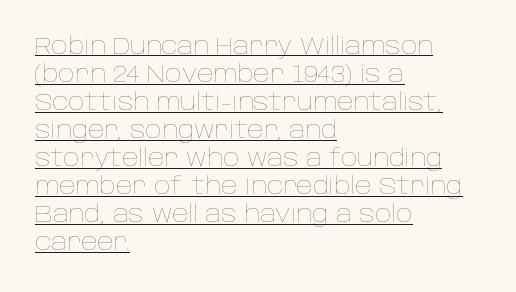
{"italic": "no", "bold": "no", "underline": "yes", "align": "left", "line_spacing_ratio": 1.22, "letter_spacing": "normal", "letter_spacing_em": 0.0, "glyph_px": 23}
